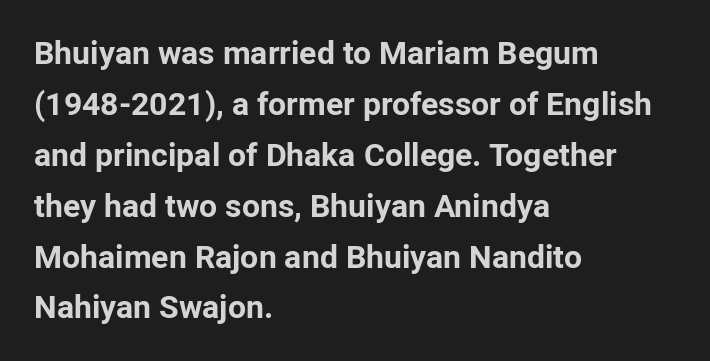
The image shows 32 px bold sans-serif type, upright; set left-aligned, normal line spacing (1.59x), normal letter spacing, not underlined; low stroke contrast and a medium x-height.
